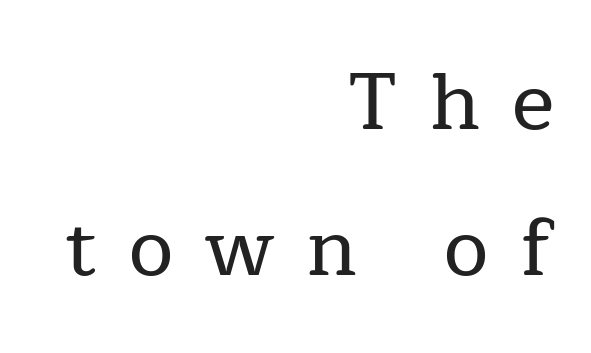
The image shows 80 px serif type, upright; set right-aligned, line spacing 1.83x, unusually wide letter spacing (+0.4 em), not underlined; low stroke contrast and a medium x-height.
